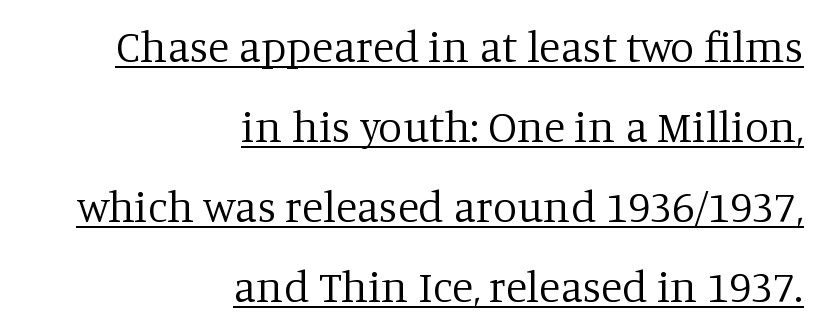
{"serif": "yes", "italic": "no", "bold": "no", "weight": "regular", "width": "normal", "stroke_contrast": "low", "x_height": "large", "monospaced": "no", "underline": "yes", "align": "right", "line_spacing_ratio": 1.82, "letter_spacing": "normal", "letter_spacing_em": 0.0, "glyph_px": 44}
